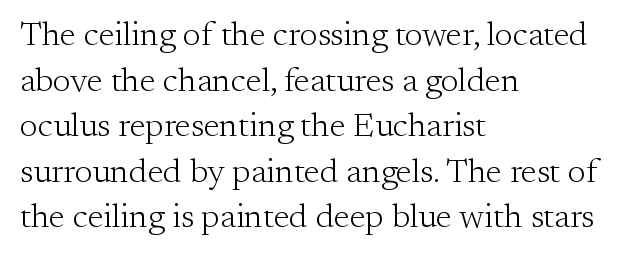
Q: Is the text bold? A: No.
Q: Is the text italic (slanted)? A: No, it is upright.
Q: Is the typeface a serif or a sans-serif typeface? A: Serif.
Q: Is the text underlined? A: No.
Q: How is the paragraph aligned? A: Left-aligned.
Q: Is the spacing between letters normal or unusually wide? A: Normal.
Q: Is the spacing between lines tight, normal or loose? A: Normal.
Q: Width (condensed, normal, or wide)? A: Normal.
Q: Stroke contrast? A: Medium.
Q: x-height? A: Small.
Q: Monospaced? A: No.
